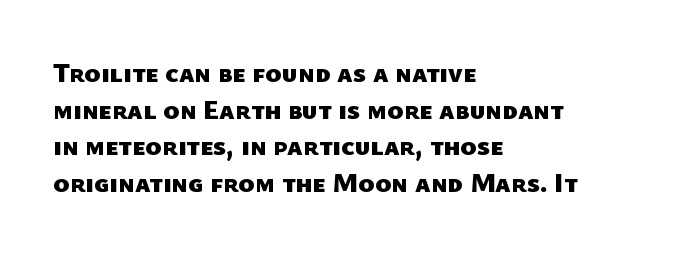
One glance says typical: line gaps are just what's usual. Caption: multi-line text, flush left, ragged right. The letterforms sit shoulder to shoulder at normal distance. The sample has been set heavy, in full bold. Descenders hang freely into open space.
